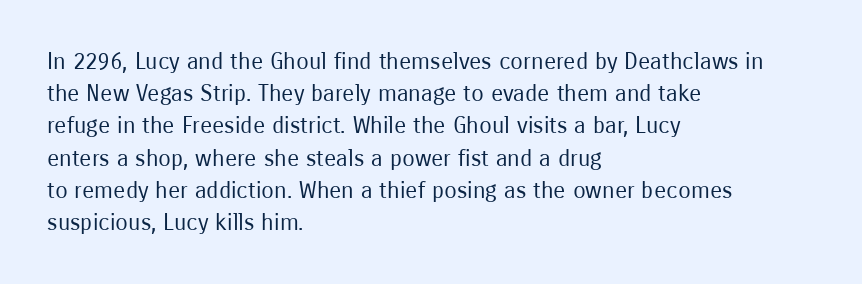
Regarding leading, the lines here are spaced in the standard way. The setting favours the left margin, as ordinary paragraphs usually do. The typeface has the unassuming heft of standard copy or less. The tracking reads as untouched default to a designer's eye. Type without underlining. Vertical strokes here are truly vertical.
